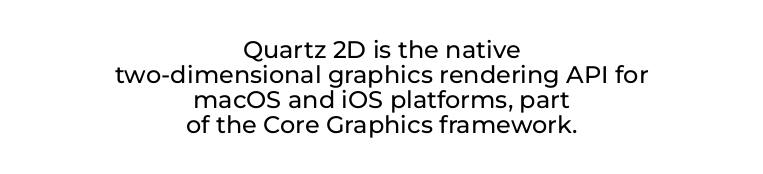
Q: Is the text italic (slanted)? A: No, it is upright.
Q: Is the text underlined? A: No.
Q: How is the paragraph aligned? A: Centered.
Q: Is the spacing between letters normal or unusually wide? A: Normal.
Q: Is the spacing between lines tight, normal or loose? A: Tight.
